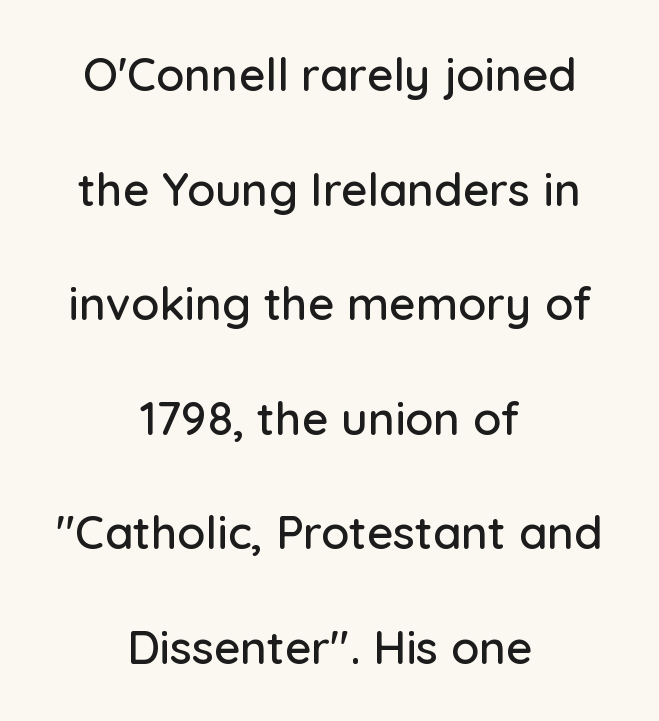
The image shows 46 px sans-serif type, upright; set centered, loose line spacing (2.49x), normal letter spacing, not underlined; low stroke contrast and a medium x-height.
